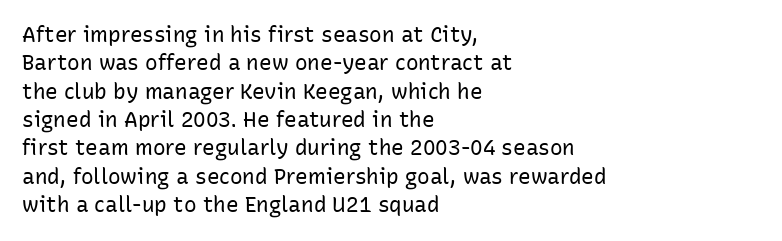
Q: Is the text bold? A: No.
Q: Is the text italic (slanted)? A: No, it is upright.
Q: Is the text underlined? A: No.
Q: How is the paragraph aligned? A: Left-aligned.
Q: Is the spacing between letters normal or unusually wide? A: Normal.
Q: Is the spacing between lines tight, normal or loose? A: Normal.
